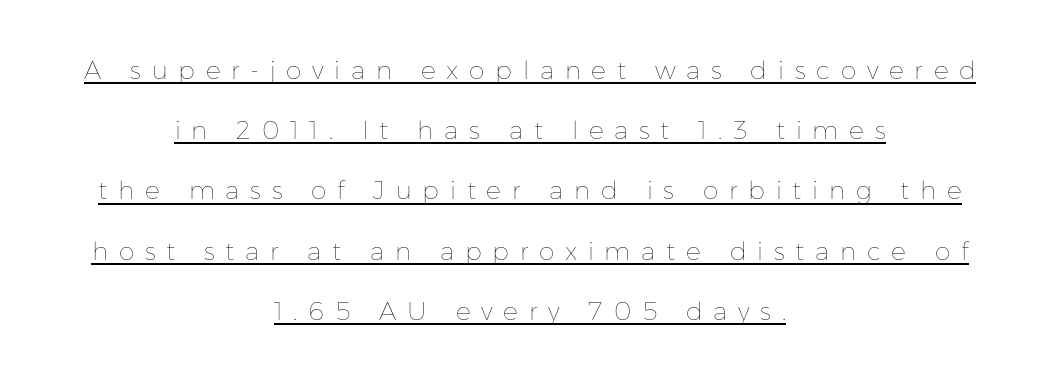
{"italic": "no", "bold": "no", "underline": "yes", "align": "center", "line_spacing": "loose", "line_spacing_ratio": 2.41, "letter_spacing": "wide", "letter_spacing_em": 0.43, "glyph_px": 25}
